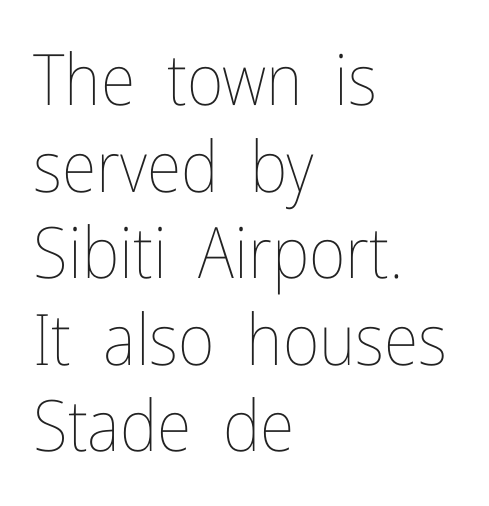
The image shows 71 px thin, condensed type, upright; set left-aligned, line spacing 1.22x, normal letter spacing, not underlined; low stroke contrast and a medium x-height.
